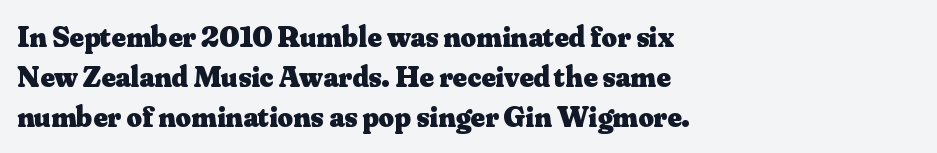
A student would call this left alignment; a typographer would say flush left, rag right. Here the designer chose a conventional face with non-uniform glyph widths. Only glyphs here, with clear space below each row. As a designer I'd log this as weight 700, bold. If you measured baseline to baseline, you'd find a middling distance.
